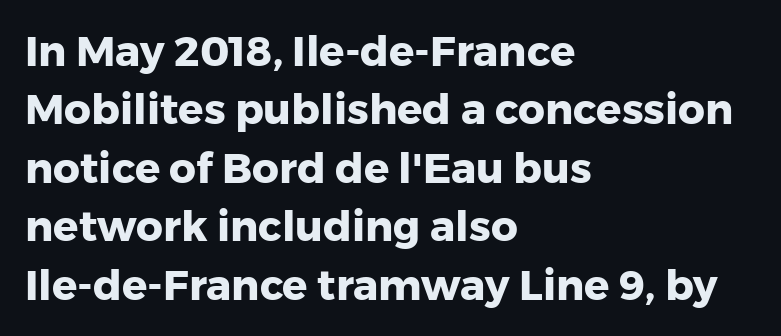
The image shows 42 px heavy sans-serif type, upright; set left-aligned, normal line spacing (1.39x), normal letter spacing, not underlined; low stroke contrast and a medium x-height.
